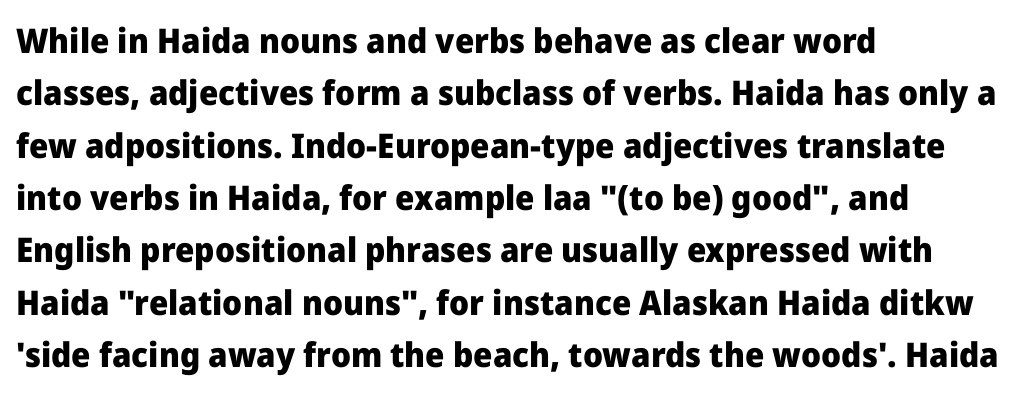
Q: Is the text bold? A: Yes.
Q: Is the text italic (slanted)? A: No, it is upright.
Q: Is the typeface a serif or a sans-serif typeface? A: Sans-serif.
Q: Is the text underlined? A: No.
Q: How is the paragraph aligned? A: Left-aligned.
Q: Is the spacing between letters normal or unusually wide? A: Normal.
Q: Is the spacing between lines tight, normal or loose? A: Normal.
Q: Width (condensed, normal, or wide)? A: Normal.
Q: Stroke contrast? A: Low.
Q: x-height? A: Medium.
Q: Monospaced? A: No.
